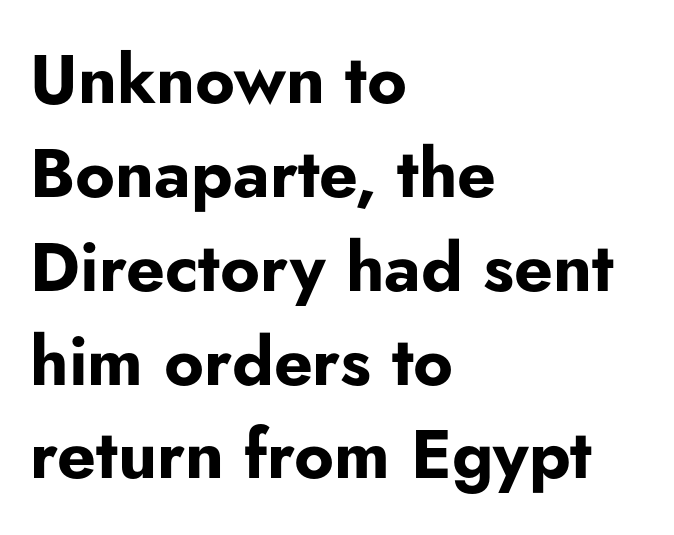
The rendering uses natural spacing where letterforms have individual widths. Line beginnings align vertically; line endings do not. A typesetter would call this zero additional tracking. Just letters on the line, the space beneath them empty.
